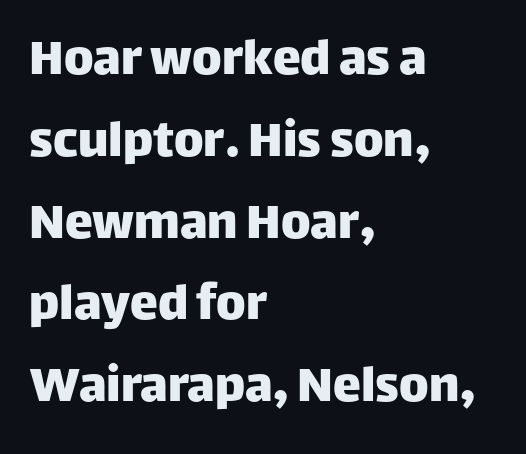
{"serif": "no", "italic": "no", "width": "normal", "stroke_contrast": "low", "x_height": "large", "monospaced": "no", "underline": "no", "align": "left", "line_spacing": "normal", "line_spacing_ratio": 1.46, "letter_spacing": "normal", "letter_spacing_em": 0.0, "glyph_px": 56}
